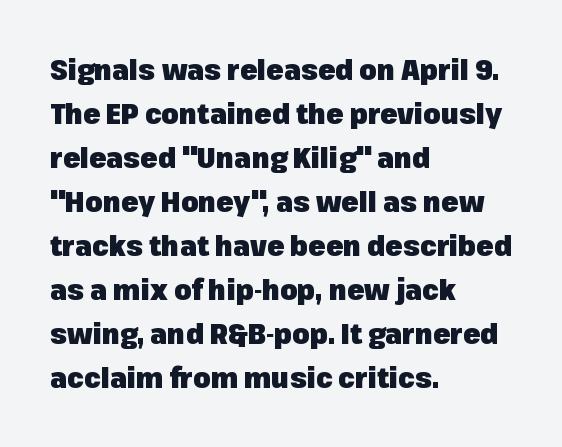
Q: Is the text bold? A: Yes.
Q: Is the text italic (slanted)? A: No, it is upright.
Q: Is the typeface a serif or a sans-serif typeface? A: Sans-serif.
Q: Is the text underlined? A: No.
Q: How is the paragraph aligned? A: Left-aligned.
Q: Is the spacing between letters normal or unusually wide? A: Normal.
Q: Is the spacing between lines tight, normal or loose? A: Normal.
Q: Width (condensed, normal, or wide)? A: Normal.
Q: Stroke contrast? A: Low.
Q: x-height? A: Medium.
Q: Monospaced? A: No.
